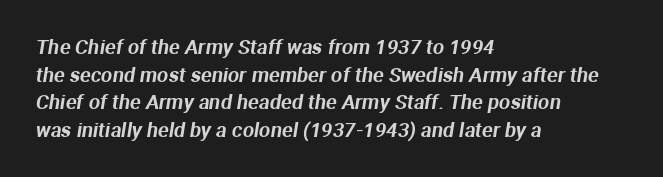
{"underline": "no", "align": "left", "line_spacing": "normal", "line_spacing_ratio": 1.38, "letter_spacing": "normal", "letter_spacing_em": 0.0, "glyph_px": 20}
